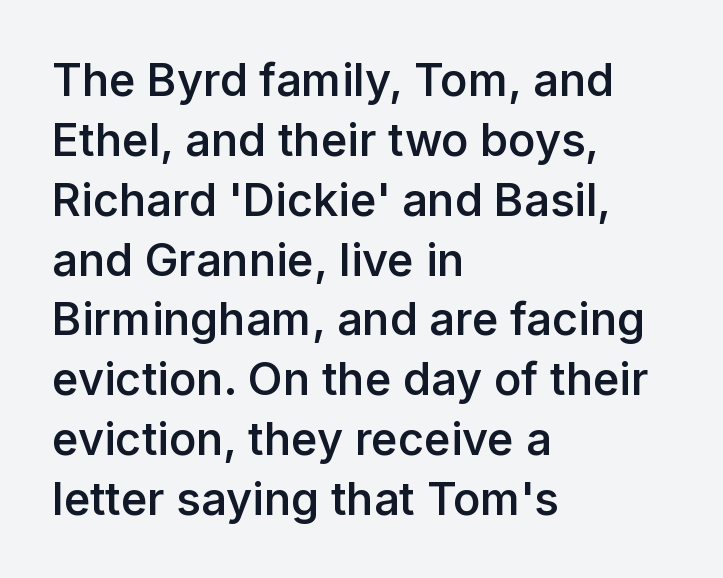
Q: Is the text bold? A: Semi-bold.
Q: Is the text italic (slanted)? A: No, it is upright.
Q: Is the typeface a serif or a sans-serif typeface? A: Sans-serif.
Q: Is the text underlined? A: No.
Q: How is the paragraph aligned? A: Left-aligned.
Q: Is the spacing between letters normal or unusually wide? A: Normal.
Q: Is the spacing between lines tight, normal or loose? A: Normal.
Q: Width (condensed, normal, or wide)? A: Normal.
Q: Stroke contrast? A: Low.
Q: x-height? A: Medium.
Q: Monospaced? A: No.
